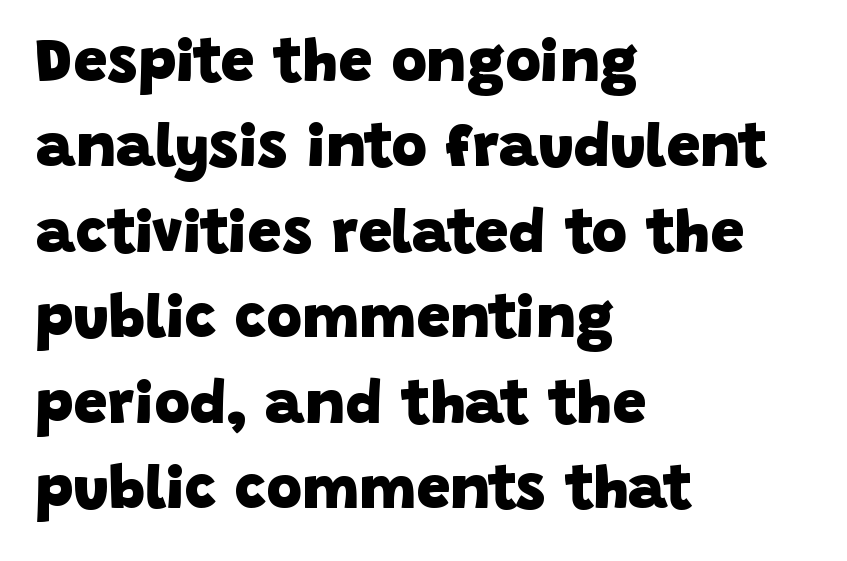
The image shows 61 px heavy sans-serif type; set left-aligned, normal line spacing (1.4x), normal letter spacing, not underlined; low stroke contrast and a large x-height.
